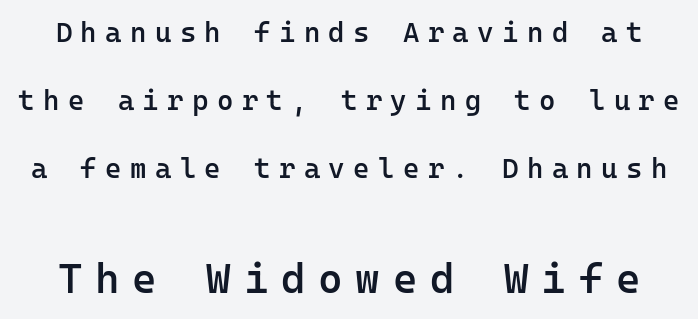
Q: Is the text bold? A: Semi-bold.
Q: Is the text italic (slanted)? A: No, it is upright.
Q: Is the typeface a serif or a sans-serif typeface? A: Sans-serif.
Q: Is the text underlined? A: No.
Q: Is the spacing between letters normal or unusually wide? A: Unusually wide.
Q: Is the spacing between lines tight, normal or loose? A: Loose.
Q: Which block of text is set in a larger size, the first (top) or the second (bottom)? A: The second (bottom) one.
Q: Width (condensed, normal, or wide)? A: Normal.
Q: Stroke contrast? A: Low.
Q: x-height? A: Medium.
Q: Monospaced? A: Yes.
